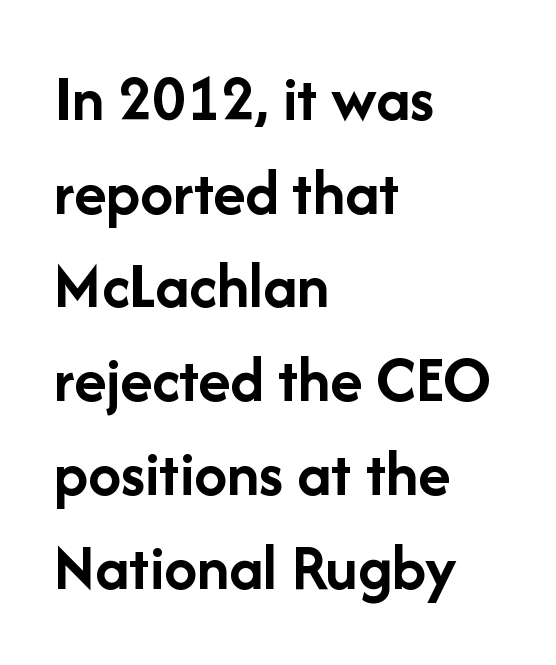
{"serif": "no", "italic": "no", "bold": "yes", "weight": "semibold", "width": "normal", "stroke_contrast": "low", "x_height": "medium", "monospaced": "no", "underline": "no", "align": "left", "line_spacing": "normal", "line_spacing_ratio": 1.42, "letter_spacing": "normal", "letter_spacing_em": 0.0, "glyph_px": 66}
